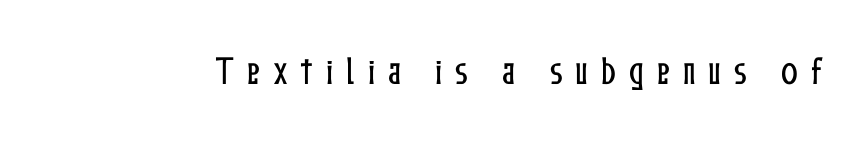
{"italic": "no", "width": "condensed", "stroke_contrast": "low", "x_height": "medium", "monospaced": "no", "underline": "no", "letter_spacing": "wide", "letter_spacing_em": 0.42, "glyph_px": 31}
